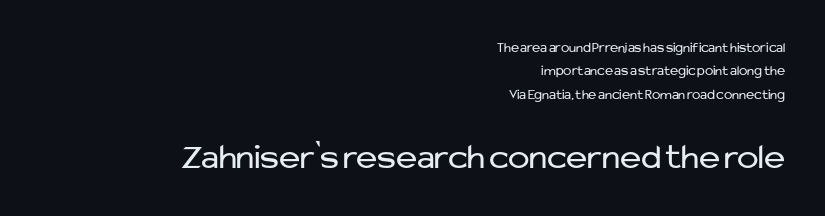
{"serif": "no", "italic": "no", "bold": "no", "weight": "regular", "width": "normal", "stroke_contrast": "low", "x_height": "medium", "monospaced": "no", "underline": "no", "align": "right", "line_spacing": "normal", "line_spacing_ratio": 1.67, "letter_spacing": "normal", "letter_spacing_em": 0.0, "larger_block": "second", "size_ratio": 2.57, "glyph_px": 36}
